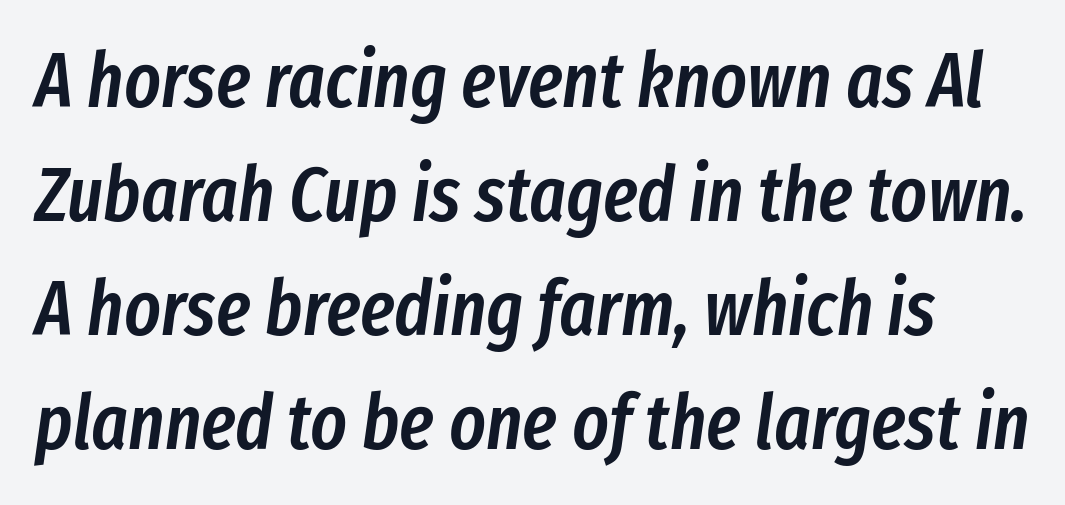
{"italic": "yes", "lean": "right", "slant_degrees": 8, "bold": "semi", "weight": "semibold", "width": "condensed", "stroke_contrast": "low", "x_height": "medium", "monospaced": "no", "underline": "no", "line_spacing": "normal", "line_spacing_ratio": 1.48, "letter_spacing": "normal", "letter_spacing_em": 0.0, "glyph_px": 77}
